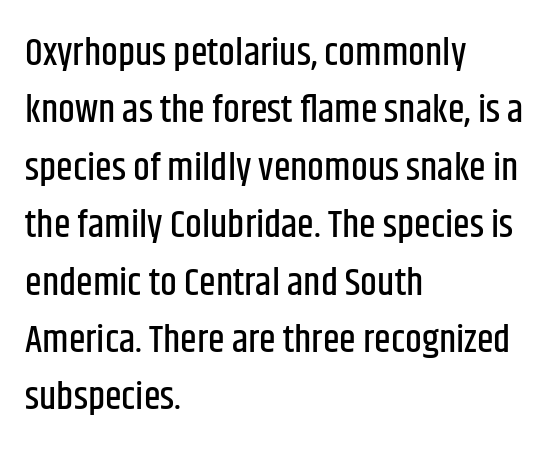
Q: Is the text italic (slanted)? A: No, it is upright.
Q: Is the typeface a serif or a sans-serif typeface? A: Sans-serif.
Q: Is the text underlined? A: No.
Q: How is the paragraph aligned? A: Left-aligned.
Q: Is the spacing between letters normal or unusually wide? A: Normal.
Q: Is the spacing between lines tight, normal or loose? A: Normal.
Q: Width (condensed, normal, or wide)? A: Condensed.
Q: Stroke contrast? A: Low.
Q: x-height? A: Large.
Q: Monospaced? A: No.
